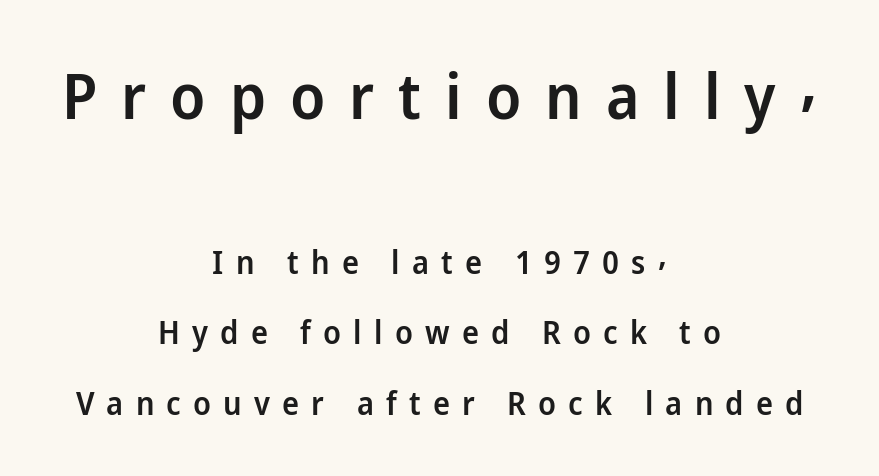
{"serif": "no", "italic": "no", "bold": "semi", "weight": "semibold", "width": "normal", "stroke_contrast": "low", "x_height": "medium", "monospaced": "no", "underline": "no", "align": "center", "line_spacing": "loose", "line_spacing_ratio": 2.19, "letter_spacing": "wide", "letter_spacing_em": 0.38, "larger_block": "first", "size_ratio": 1.97, "glyph_px": 63}
